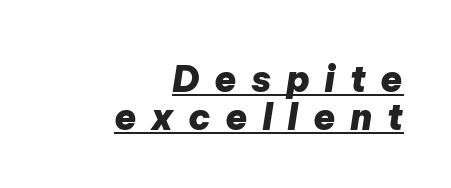
If you drew a line through each stem, it would be angled. The text block is weighted toward the right margin, trailing off unevenly leftward. Reading down the column, the eye jumps only a short way to each next line. Here the designer chose a conventional face with non-uniform glyph widths. The rendered words wear a rule along their underside. Compared with an ordinary text face, these strokes are far heavier — a full bold.
